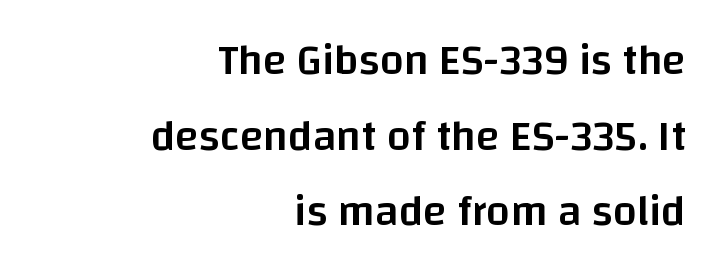
The image shows 43 px semibold sans-serif type, upright; set right-aligned, line spacing 1.76x, normal letter spacing, not underlined; low stroke contrast and a large x-height.
